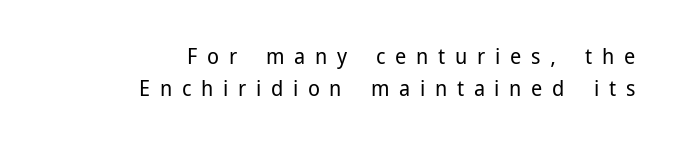
The image shows 22 px text type, upright; set right-aligned, normal line spacing (1.45x), unusually wide letter spacing (+0.44 em), not underlined.
